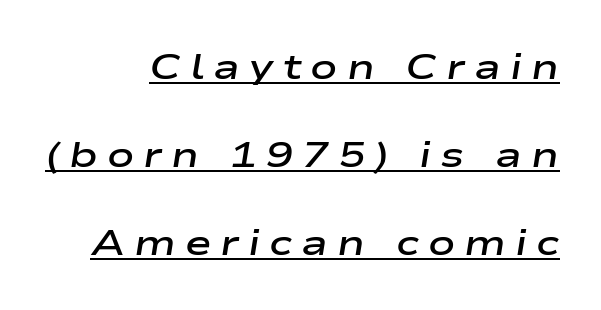
{"italic": "yes", "lean": "right", "slant_degrees": 9, "bold": "semi", "weight": "semibold", "width": "wide", "stroke_contrast": "low", "x_height": "medium", "monospaced": "no", "underline": "yes", "align": "right", "line_spacing": "loose", "line_spacing_ratio": 2.44, "letter_spacing": "wide", "letter_spacing_em": 0.25, "glyph_px": 36}
